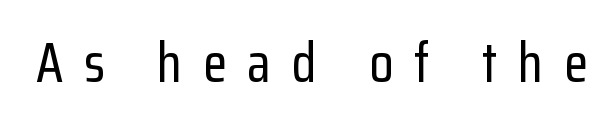
The image shows 55 px condensed sans-serif type, upright; set unusually wide letter spacing (+0.38 em), not underlined; low stroke contrast and a medium x-height.
